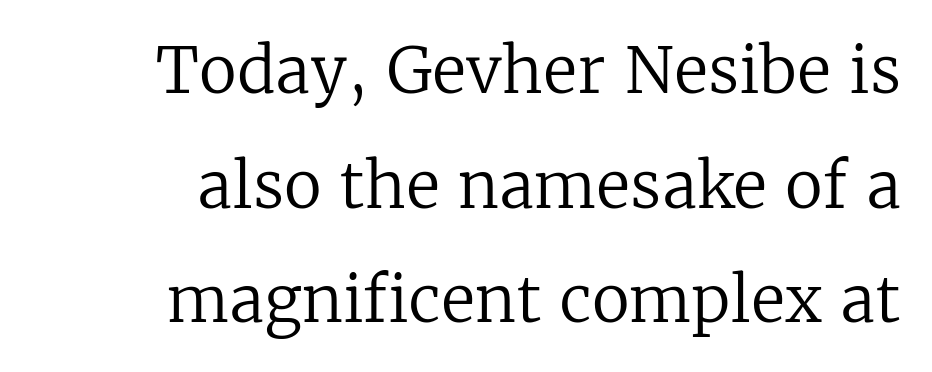
The image shows 63 px regular-weight serif type, upright; set right-aligned, line spacing 1.82x, normal letter spacing, not underlined; low stroke contrast and a medium x-height.
